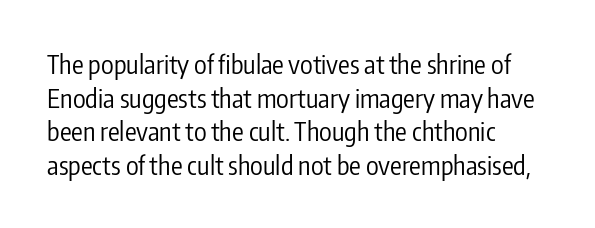
Interline gaps are of average width in this sample. In terms of posture, this sample is upright. Teacher's note: observe the even left margin — that is flush-left alignment. The cut favours lightness, reaching ordinary text weight at its darkest.
